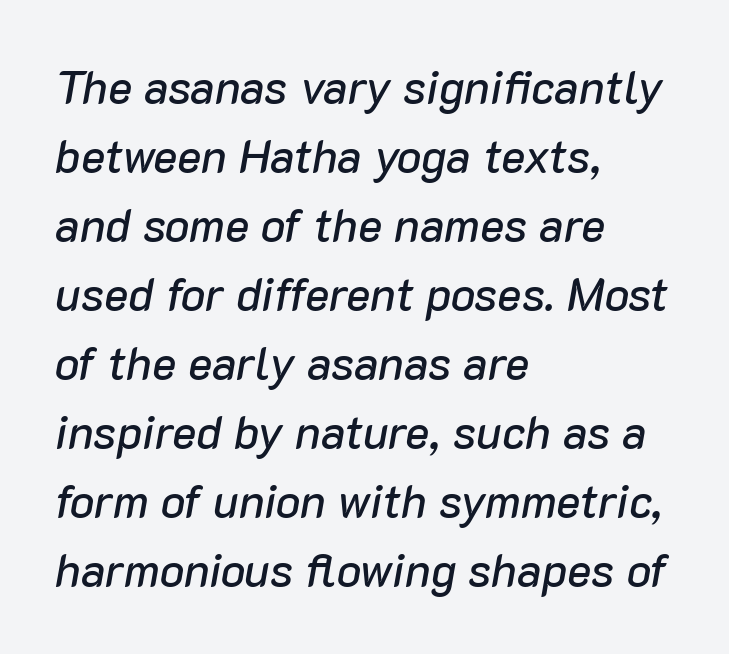
The image shows 46 px text type, italic (leaning right); set left-aligned, normal line spacing (1.5x), normal letter spacing, not underlined; low stroke contrast and a medium x-height.
